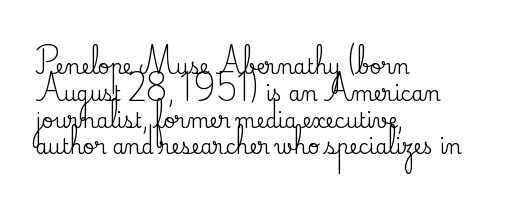
{"italic": "no", "underline": "no", "align": "left", "line_spacing": "normal", "line_spacing_ratio": 1.34, "letter_spacing": "normal", "letter_spacing_em": 0.0, "glyph_px": 20}
